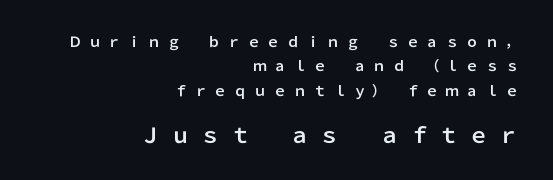
Q: Is the text italic (slanted)? A: No, it is upright.
Q: Is the text underlined? A: No.
Q: How is the paragraph aligned? A: Right-aligned.
Q: Is the spacing between letters normal or unusually wide? A: Unusually wide.
Q: Which block of text is set in a larger size, the first (top) or the second (bottom)? A: The second (bottom) one.
